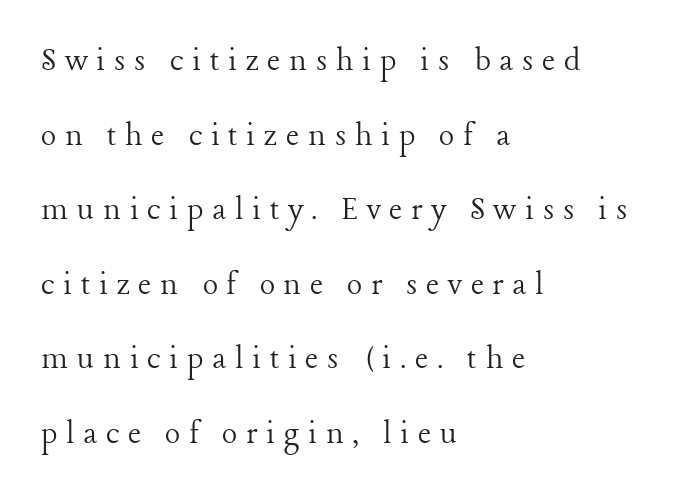
Q: Is the text bold? A: No.
Q: Is the text italic (slanted)? A: No, it is upright.
Q: Is the typeface a serif or a sans-serif typeface? A: Serif.
Q: Is the text underlined? A: No.
Q: How is the paragraph aligned? A: Left-aligned.
Q: Is the spacing between letters normal or unusually wide? A: Unusually wide.
Q: Is the spacing between lines tight, normal or loose? A: Loose.
Q: Width (condensed, normal, or wide)? A: Normal.
Q: Stroke contrast? A: Low.
Q: x-height? A: Medium.
Q: Monospaced? A: No.
